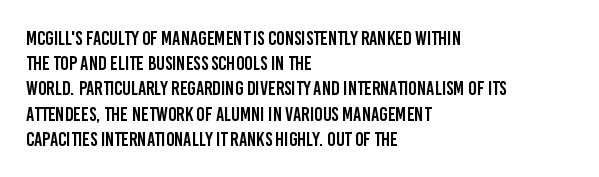
{"italic": "no", "underline": "no", "align": "left", "line_spacing": "normal", "line_spacing_ratio": 1.26, "letter_spacing": "normal", "letter_spacing_em": 0.0, "glyph_px": 20}
